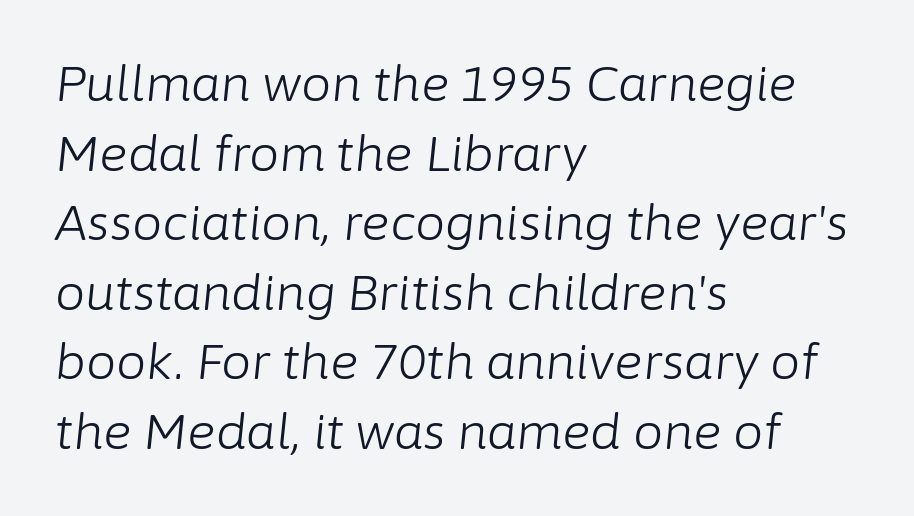
Q: Is the text bold? A: No.
Q: Is the text italic (slanted)? A: Yes, it leans right by about 6 degrees.
Q: Is the text underlined? A: No.
Q: How is the paragraph aligned? A: Left-aligned.
Q: Is the spacing between letters normal or unusually wide? A: Normal.
Q: Is the spacing between lines tight, normal or loose? A: Normal.
Q: Width (condensed, normal, or wide)? A: Normal.
Q: Stroke contrast? A: Low.
Q: x-height? A: Medium.
Q: Monospaced? A: No.
